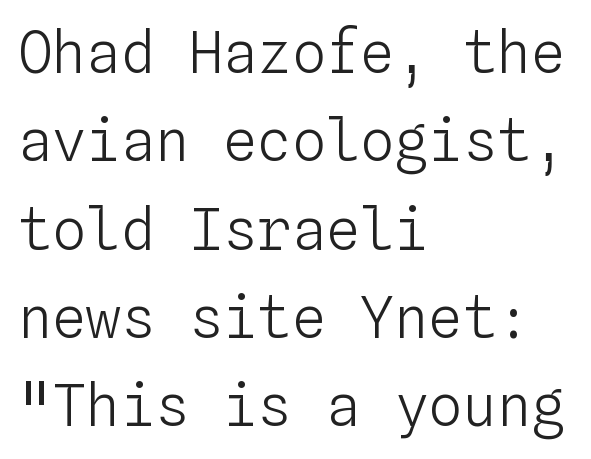
{"italic": "no", "bold": "no", "weight": "light", "width": "normal", "stroke_contrast": "low", "x_height": "medium", "monospaced": "yes", "underline": "no", "align": "left", "line_spacing": "normal", "line_spacing_ratio": 1.55, "letter_spacing": "normal", "letter_spacing_em": 0.0, "glyph_px": 57}
